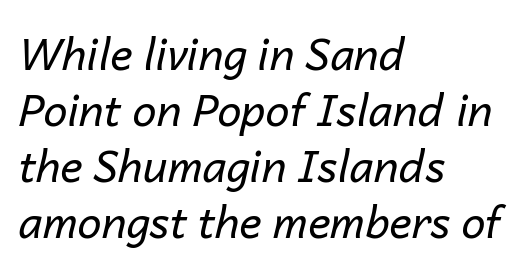
What's the leading like? Ordinary, nothing unusual. These lines are rendered in a variable-pitch font. Emphasis-style slanted type is in use. You could call the tracking neutral — neither tight nor loose. The words here are not underlined. The font sits on the lighter half of the weight spectrum, regular included.
